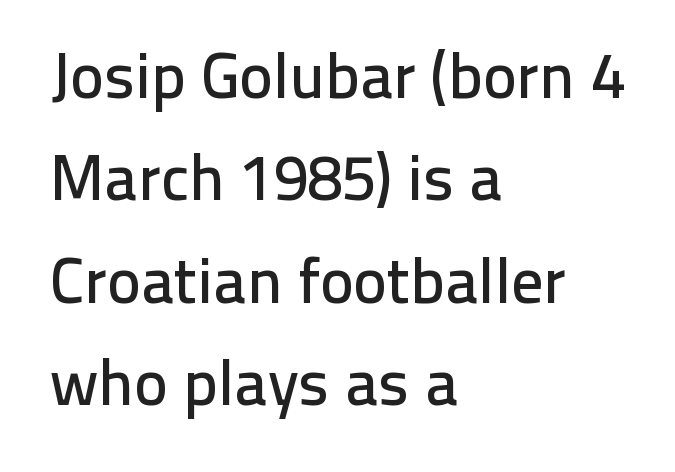
Are there feet on the stems? There aren't — it's a sans. Vertical spacing — default. Designer's note — italics off, roman on. How are the letters spaced? Ordinarily, with no added tracking.
